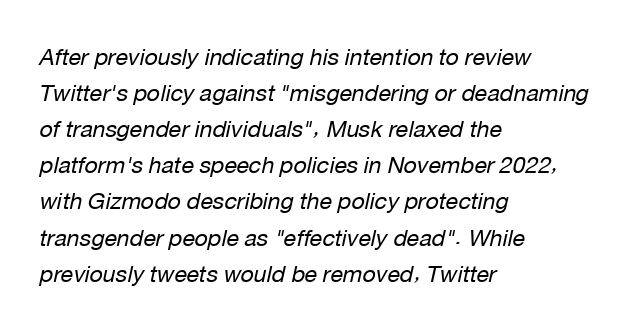
This rendering features lettering with no underline. The strokes carry an ordinary text weight at most. Does the lettering tilt? It does — this is italic. If you measured baseline to baseline, you'd find a middling distance. Reading down the block, your eye returns to a fixed left position each line.
